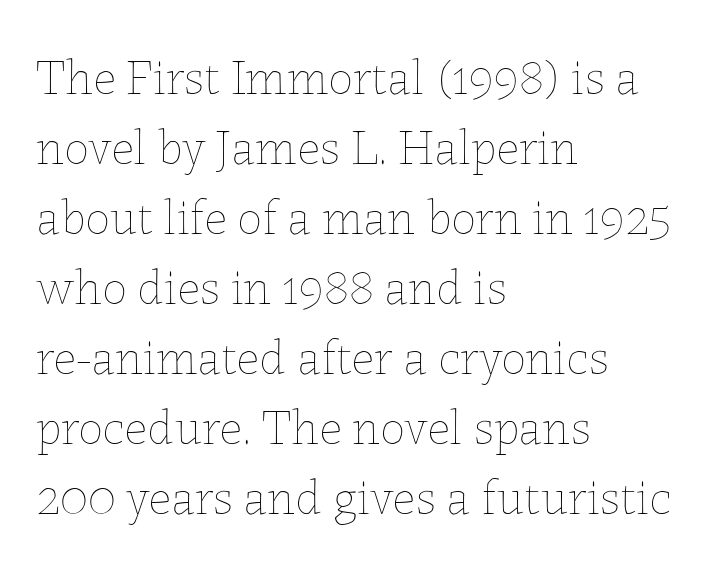
The image shows 50 px thin type, upright; set left-aligned, normal line spacing (1.4x), normal letter spacing, not underlined; low stroke contrast and a medium x-height.
